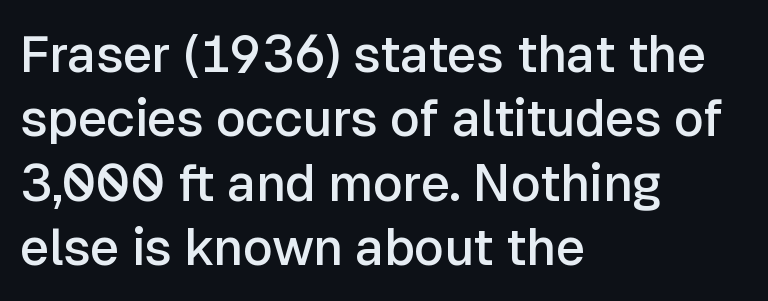
The image shows 51 px semibold sans-serif type, upright; set left-aligned, normal line spacing (1.26x), normal letter spacing, not underlined; low stroke contrast and a medium x-height.
